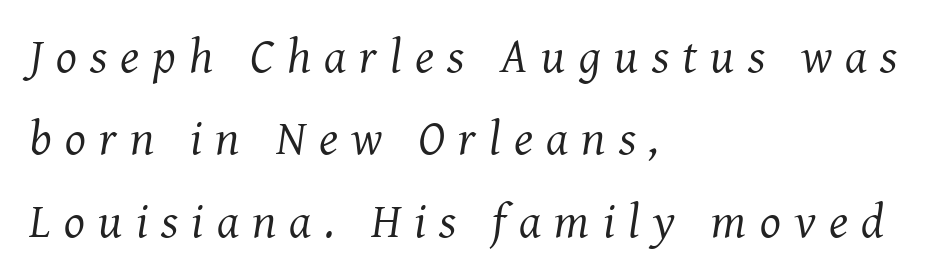
Q: Is the text bold? A: No.
Q: Is the text italic (slanted)? A: Yes, it leans right by about 8 degrees.
Q: Is the typeface a serif or a sans-serif typeface? A: Serif.
Q: Is the text underlined? A: No.
Q: How is the paragraph aligned? A: Left-aligned.
Q: Is the spacing between letters normal or unusually wide? A: Unusually wide.
Q: Is the spacing between lines tight, normal or loose? A: Normal.
Q: Width (condensed, normal, or wide)? A: Normal.
Q: Stroke contrast? A: Medium.
Q: x-height? A: Medium.
Q: Monospaced? A: No.
